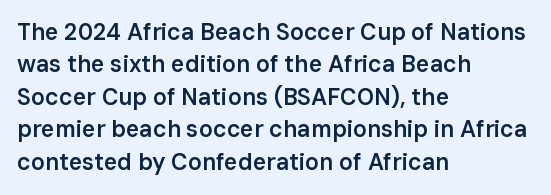
{"italic": "no", "bold": "semi", "underline": "no", "align": "left", "line_spacing": "normal", "line_spacing_ratio": 1.41, "letter_spacing": "normal", "letter_spacing_em": 0.0, "glyph_px": 23}
